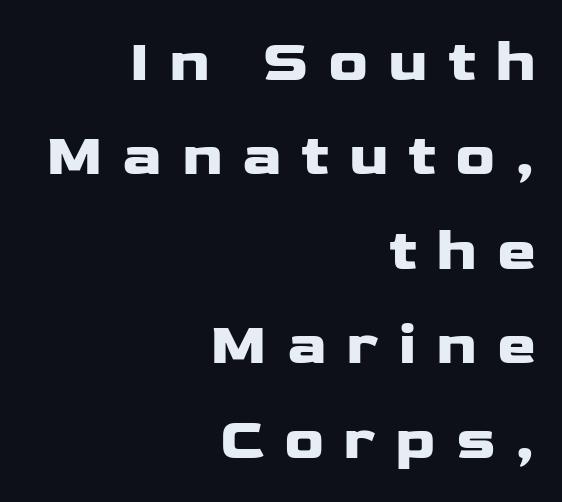
{"serif": "no", "italic": "no", "bold": "yes", "weight": "heavy", "width": "wide", "stroke_contrast": "low", "x_height": "medium", "monospaced": "no", "underline": "no", "align": "right", "line_spacing": "normal", "line_spacing_ratio": 1.6, "letter_spacing": "wide", "letter_spacing_em": 0.33, "glyph_px": 59}
